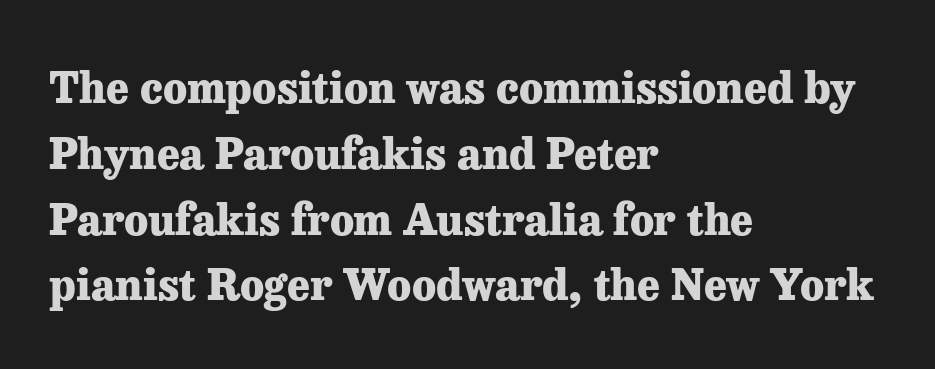
{"serif": "yes", "italic": "no", "bold": "yes", "weight": "heavy", "width": "normal", "stroke_contrast": "low", "x_height": "medium", "monospaced": "no", "underline": "no", "align": "left", "line_spacing": "normal", "line_spacing_ratio": 1.53, "letter_spacing": "normal", "letter_spacing_em": 0.0, "glyph_px": 43}
